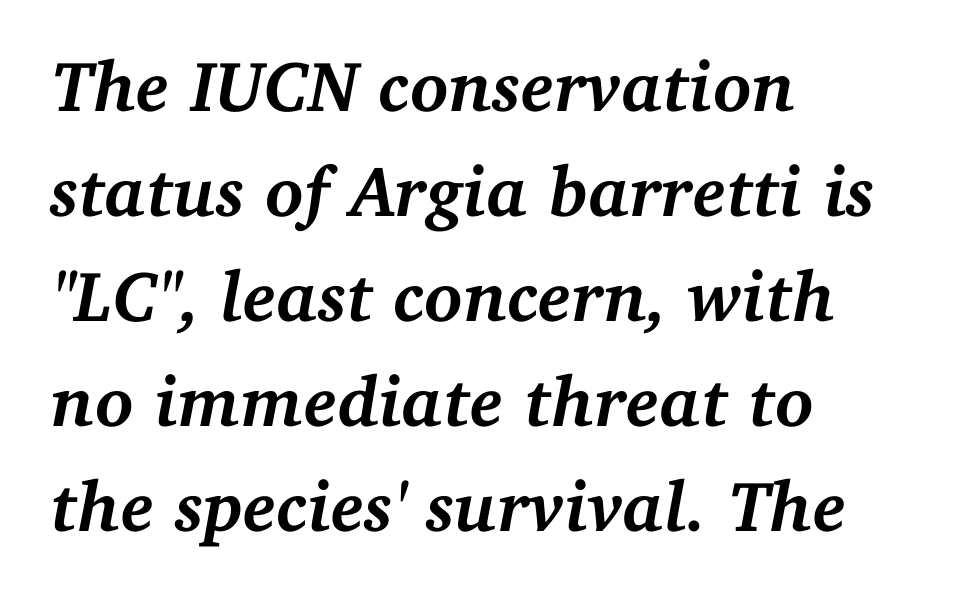
The image shows 71 px semibold serif type, italic (leaning right); set left-aligned, normal line spacing (1.48x), normal letter spacing, not underlined; medium stroke contrast and a medium x-height.
